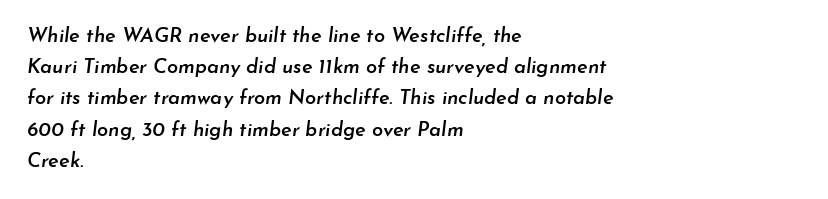
The image shows 20 px text type, italic (leaning right); set left-aligned, normal line spacing (1.56x), normal letter spacing, not underlined.
